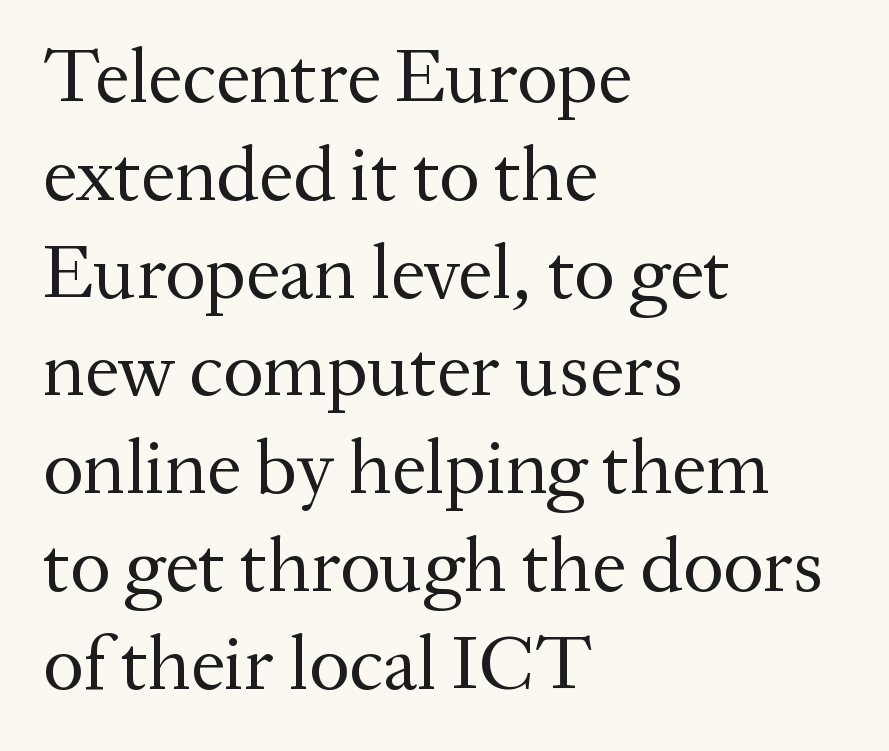
Q: Is the text bold? A: No.
Q: Is the text italic (slanted)? A: No, it is upright.
Q: Is the typeface a serif or a sans-serif typeface? A: Serif.
Q: Is the text underlined? A: No.
Q: How is the paragraph aligned? A: Left-aligned.
Q: Is the spacing between letters normal or unusually wide? A: Normal.
Q: Is the spacing between lines tight, normal or loose? A: Normal.
Q: Width (condensed, normal, or wide)? A: Normal.
Q: Stroke contrast? A: Medium.
Q: x-height? A: Medium.
Q: Monospaced? A: No.
